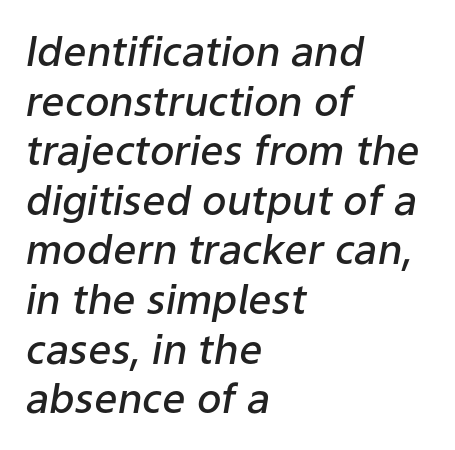
{"italic": "yes", "lean": "right", "slant_degrees": 9, "bold": "semi", "weight": "semibold", "width": "normal", "stroke_contrast": "low", "x_height": "medium", "monospaced": "no", "underline": "no", "align": "left", "line_spacing_ratio": 1.21, "letter_spacing": "normal", "letter_spacing_em": 0.0, "glyph_px": 41}
